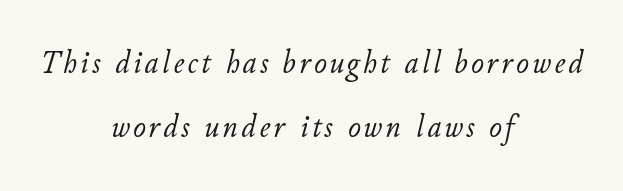
This sample is center-justified, so both line endings float freely. Each letter keeps its own natural width here, so spacing adapts to shape. Heft: none added — not bold. The lettering tilts uniformly, giving the passage an italic look. The glyphs are unaccompanied by any horizontal stroke below them.
